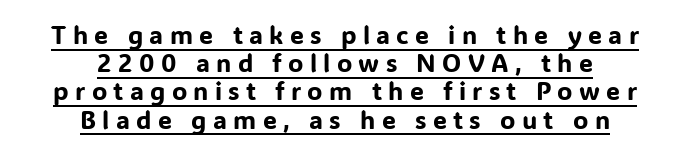
The image shows 25 px text type, upright; set centered, tight line spacing (1.13x), unusually wide letter spacing (+0.25 em), underlined.
